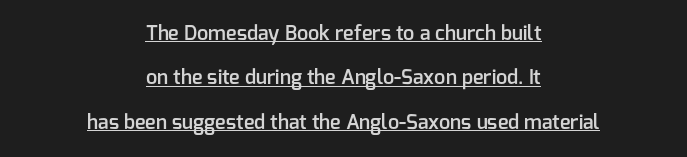
Q: Is the text bold? A: Semi-bold.
Q: Is the text italic (slanted)? A: No, it is upright.
Q: Is the text underlined? A: Yes.
Q: How is the paragraph aligned? A: Centered.
Q: Is the spacing between letters normal or unusually wide? A: Normal.
Q: Is the spacing between lines tight, normal or loose? A: Loose.
